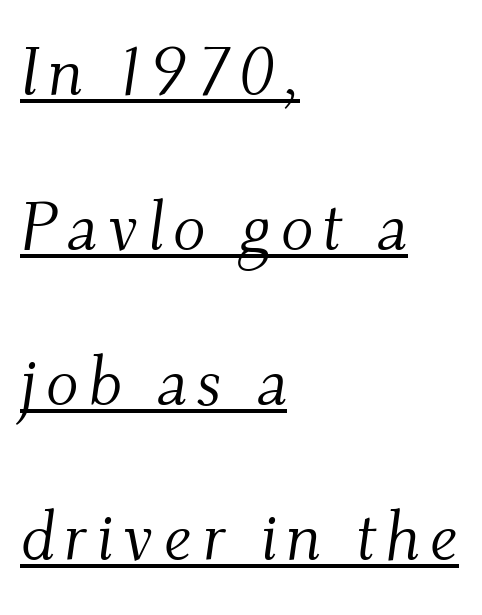
A rule runs beneath these lines of type. Observe the serifs anchoring each vertical stroke in this sample. You could fit nearly another row in the gap between these rows. Each letter keeps its own natural width here, so spacing adapts to shape. Is the block centered? No — it sits flush against the left margin.
